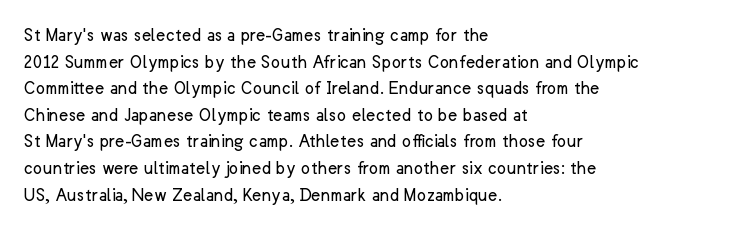
Does the copy run flush right? No — it runs flush left. The block of text has a typical density, with ordinary space between rows. This sample uses plain, unmodified letter spacing. The zone under the glyphs is completely vacant. A roman cut, with each character standing at attention. Stem width sits at or under what a default text font uses.
